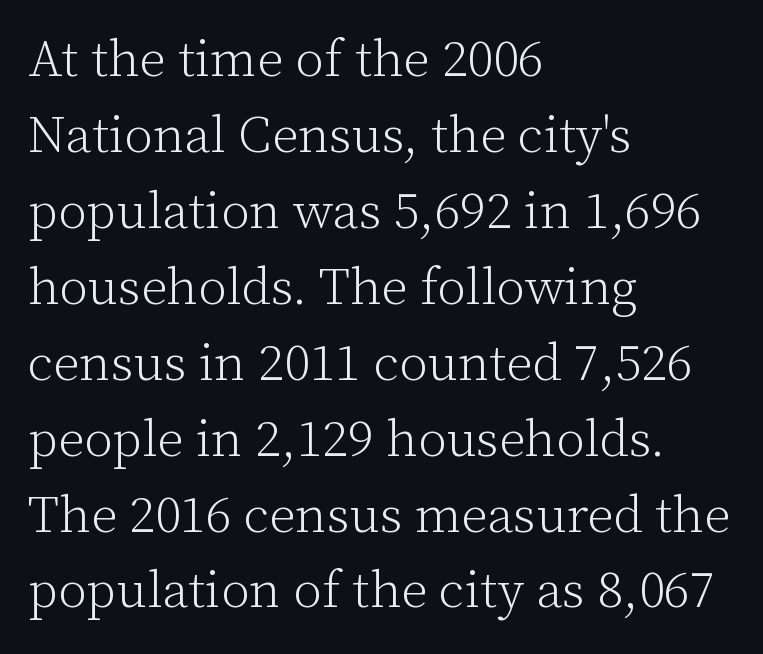
Q: Is the text bold? A: No.
Q: Is the text italic (slanted)? A: No, it is upright.
Q: Is the typeface a serif or a sans-serif typeface? A: Serif.
Q: Is the text underlined? A: No.
Q: How is the paragraph aligned? A: Left-aligned.
Q: Is the spacing between letters normal or unusually wide? A: Normal.
Q: Is the spacing between lines tight, normal or loose? A: Normal.
Q: Width (condensed, normal, or wide)? A: Normal.
Q: Stroke contrast? A: Low.
Q: x-height? A: Medium.
Q: Monospaced? A: No.
